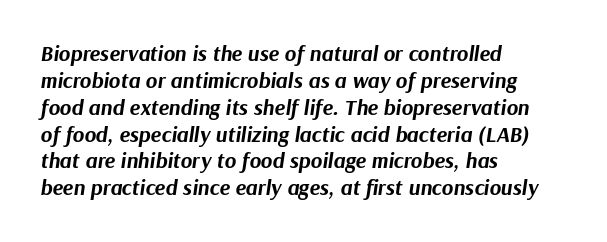
Q: Is the text bold? A: Yes.
Q: Is the text italic (slanted)? A: Yes, it leans right by about 9 degrees.
Q: Is the text underlined? A: No.
Q: How is the paragraph aligned? A: Left-aligned.
Q: Is the spacing between letters normal or unusually wide? A: Normal.
